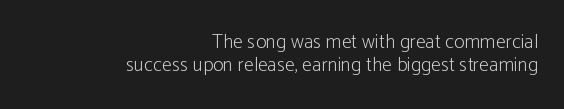
The image shows 20 px text type, upright; set right-aligned, line spacing 1.16x, normal letter spacing, not underlined.
